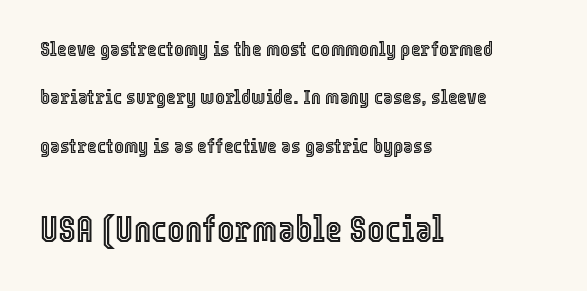
{"italic": "no", "width": "condensed", "x_height": "medium", "monospaced": "no", "underline": "no", "align": "left", "line_spacing": "loose", "line_spacing_ratio": 2.3, "letter_spacing": "normal", "letter_spacing_em": 0.0, "larger_block": "second", "size_ratio": 1.76, "glyph_px": 37}
